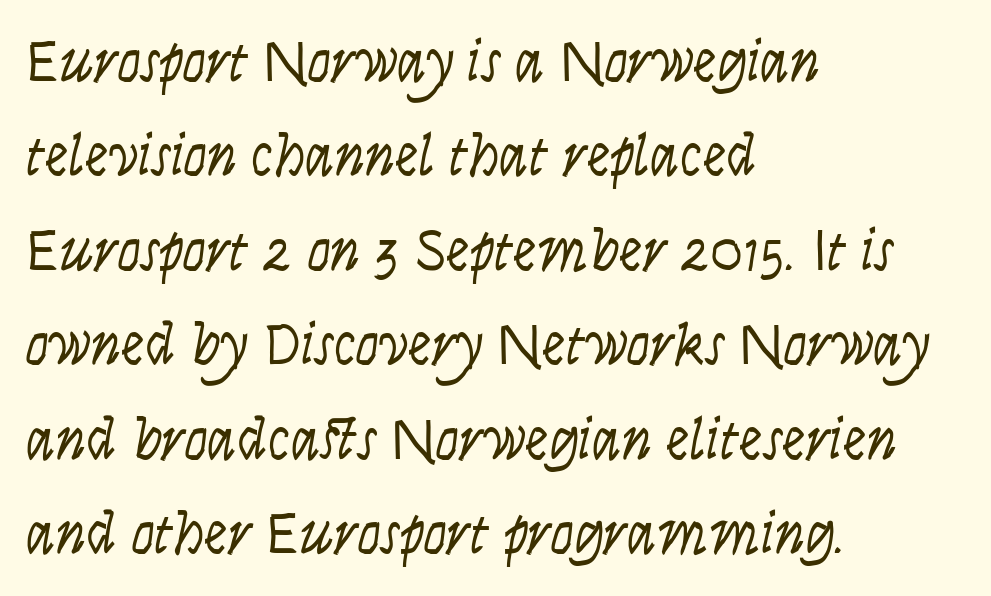
Visually the block forms a straight wall on the left and a jagged coastline on the right. Rows of type keep a routine distance in the vertical direction. Observe the ordinary spacing: letters are neighbours, not strangers. Plain, unruled lines of type. Here the designer chose a conventional face with non-uniform glyph widths. When letters slant like this, we call the style italic.
